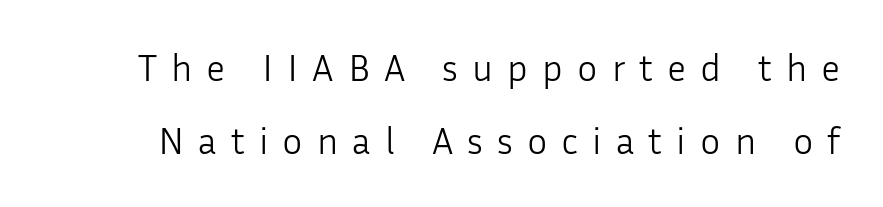
In terms of letterspacing, this is a distinctly airy, spread setting. The face used here is proportionally spaced, like ordinary book or web type. What's the leading like? Stretched, with rows far apart. Type without underlining. Weight: in the light-to-regular range. The text was rendered using a sans face with plain stroke endings.
